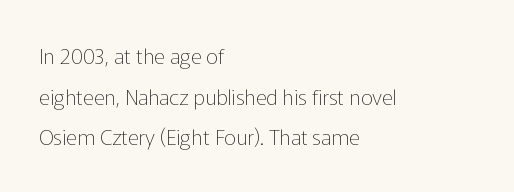
The image shows 21 px text type, upright; set left-aligned, loose line spacing (1.93x), normal letter spacing, not underlined.
